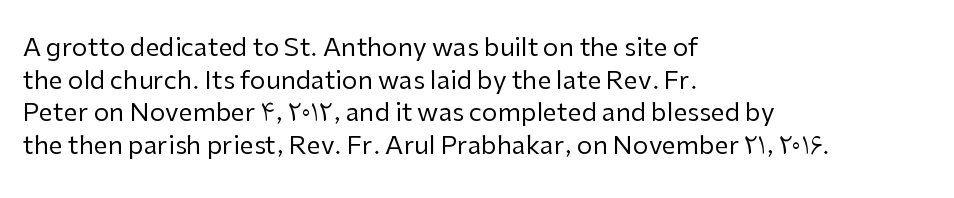
Q: Is the text bold? A: No.
Q: Is the text italic (slanted)? A: No, it is upright.
Q: Is the text underlined? A: No.
Q: How is the paragraph aligned? A: Left-aligned.
Q: Is the spacing between letters normal or unusually wide? A: Normal.
Q: Is the spacing between lines tight, normal or loose? A: Normal.
